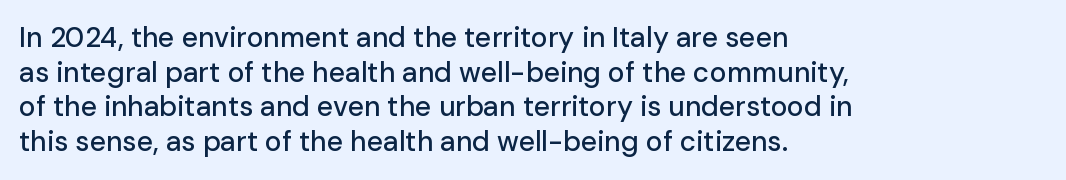
{"serif": "no", "italic": "no", "width": "normal", "stroke_contrast": "low", "x_height": "medium", "monospaced": "no", "underline": "no", "align": "left", "line_spacing_ratio": 1.24, "letter_spacing": "normal", "letter_spacing_em": 0.0, "glyph_px": 28}
